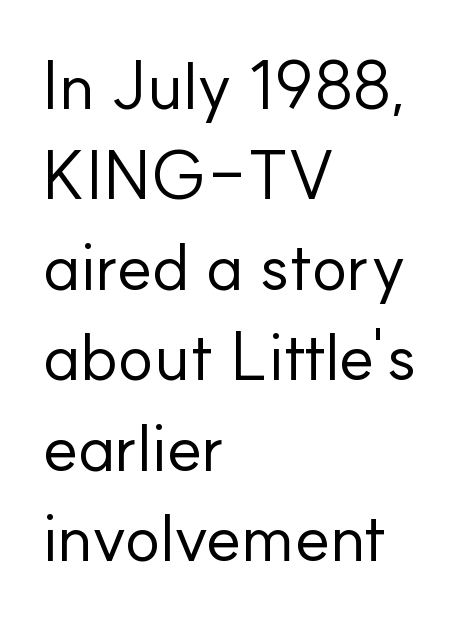
Q: Is the text bold? A: No.
Q: Is the text italic (slanted)? A: No, it is upright.
Q: Is the typeface a serif or a sans-serif typeface? A: Sans-serif.
Q: Is the text underlined? A: No.
Q: How is the paragraph aligned? A: Left-aligned.
Q: Is the spacing between letters normal or unusually wide? A: Normal.
Q: Is the spacing between lines tight, normal or loose? A: Normal.
Q: Width (condensed, normal, or wide)? A: Normal.
Q: Stroke contrast? A: Low.
Q: x-height? A: Small.
Q: Monospaced? A: No.
